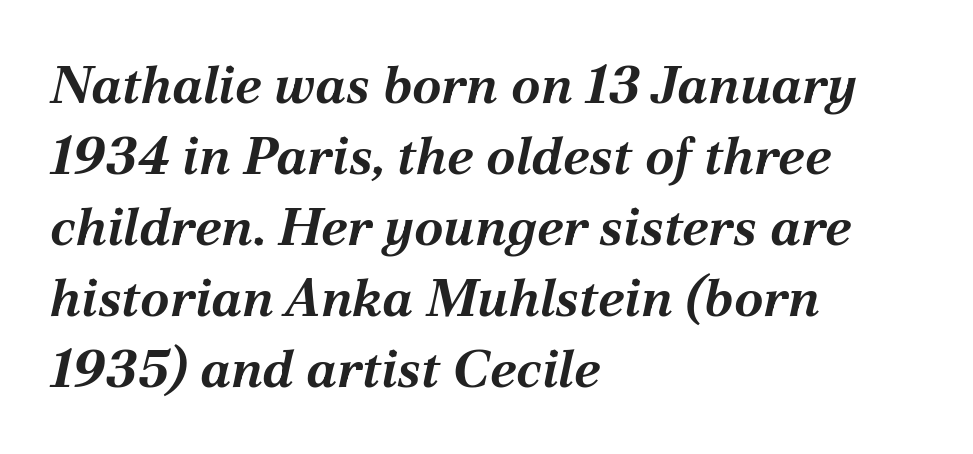
Q: Is the text bold? A: Yes.
Q: Is the text italic (slanted)? A: Yes, it leans right by about 12 degrees.
Q: Is the text underlined? A: No.
Q: How is the paragraph aligned? A: Left-aligned.
Q: Is the spacing between letters normal or unusually wide? A: Normal.
Q: Is the spacing between lines tight, normal or loose? A: Normal.
Q: Width (condensed, normal, or wide)? A: Normal.
Q: Stroke contrast? A: Medium.
Q: x-height? A: Medium.
Q: Monospaced? A: No.
